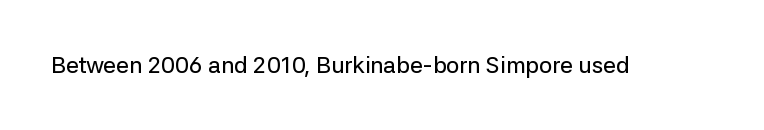
The image shows 23 px text type, upright; set normal letter spacing, not underlined.
